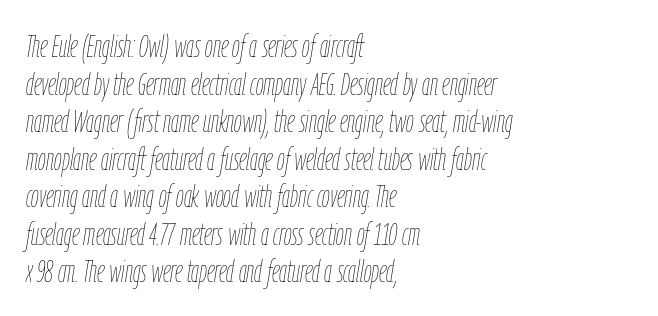
Q: Is the text bold? A: No.
Q: Is the text italic (slanted)? A: Yes, it leans right by about 9 degrees.
Q: Is the text underlined? A: No.
Q: How is the paragraph aligned? A: Left-aligned.
Q: Is the spacing between letters normal or unusually wide? A: Normal.
Q: Width (condensed, normal, or wide)? A: Condensed.
Q: Stroke contrast? A: Low.
Q: x-height? A: Medium.
Q: Monospaced? A: No.
